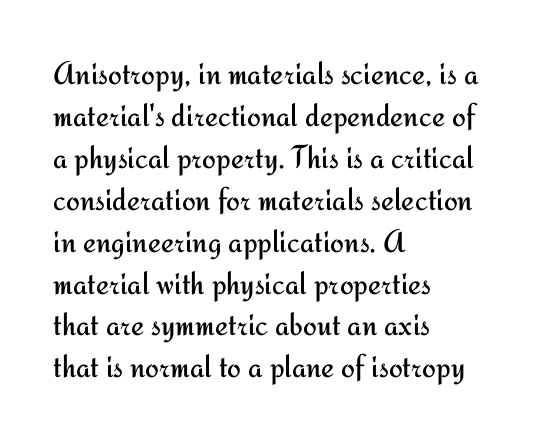
{"serif": "no", "italic": "no", "bold": "no", "weight": "regular", "width": "normal", "stroke_contrast": "medium", "x_height": "small", "monospaced": "no", "underline": "no", "align": "left", "line_spacing": "normal", "line_spacing_ratio": 1.27, "letter_spacing": "normal", "letter_spacing_em": 0.0, "glyph_px": 33}
